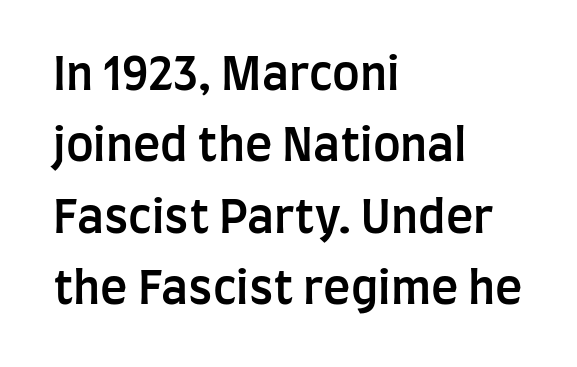
The image shows 46 px semibold, condensed sans-serif type, upright; set left-aligned, normal line spacing (1.55x), normal letter spacing, not underlined; low stroke contrast and a large x-height.
